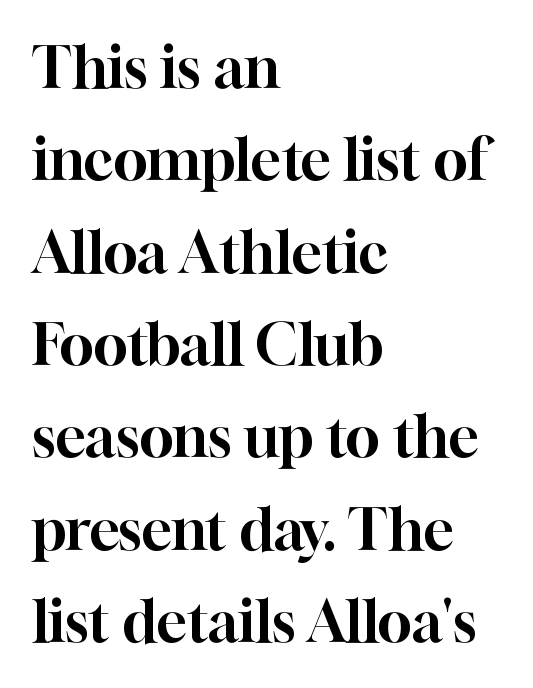
{"serif": "yes", "italic": "no", "width": "normal", "stroke_contrast": "high", "x_height": "medium", "monospaced": "no", "underline": "no", "align": "left", "line_spacing": "normal", "line_spacing_ratio": 1.62, "letter_spacing": "normal", "letter_spacing_em": 0.0, "glyph_px": 57}
